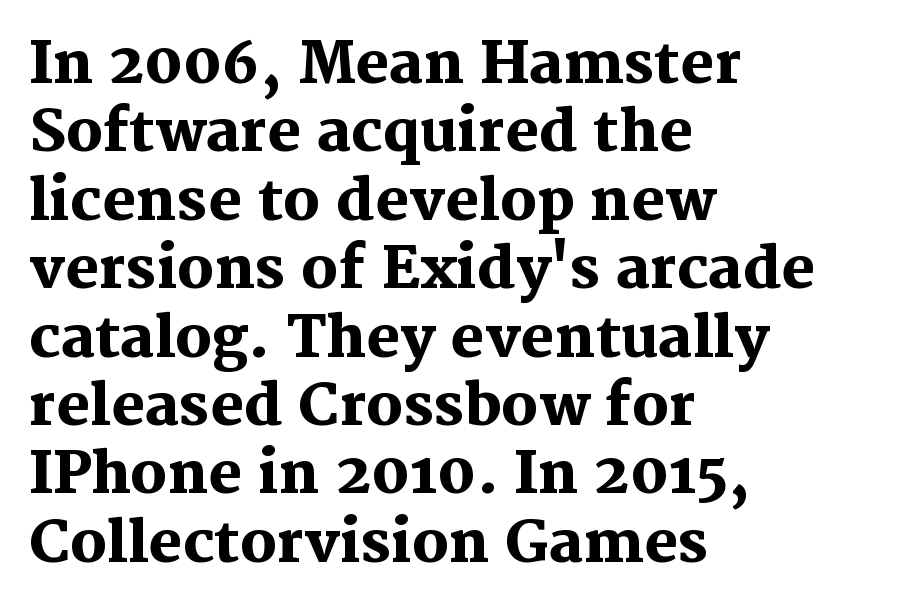
Q: Is the text bold? A: Yes.
Q: Is the text italic (slanted)? A: No, it is upright.
Q: Is the typeface a serif or a sans-serif typeface? A: Serif.
Q: Is the text underlined? A: No.
Q: How is the paragraph aligned? A: Left-aligned.
Q: Is the spacing between letters normal or unusually wide? A: Normal.
Q: Width (condensed, normal, or wide)? A: Normal.
Q: Stroke contrast? A: Medium.
Q: x-height? A: Medium.
Q: Monospaced? A: No.
